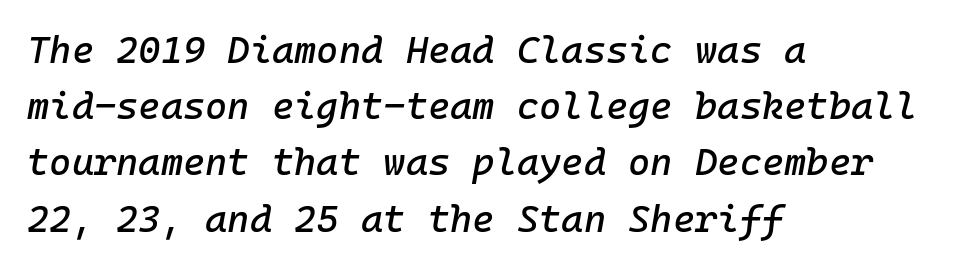
Is the block centered? No — it sits flush against the left margin. A typesetter would call this monospace, since all characters share one set width. Every character sits at an angle, as italics do. The type is set solid horizontally, with unmodified tracking. Compared with typical paragraphs, the rows here are spaced about the same.
